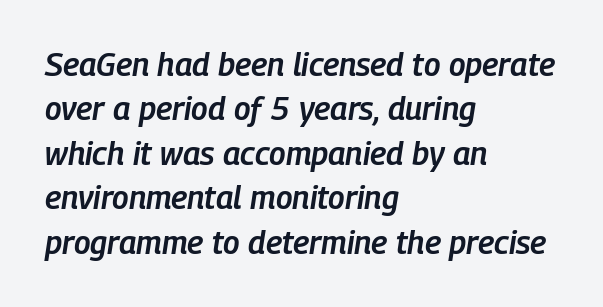
I'd describe the lettering as semibold — firm but not a full bold. The rendering keeps characters at their native spacing. In terms of posture, this sample is oblique. One-word summary of the alignment: left. Notice how descenders clear the ascenders below comfortably — that's standard leading. Check under the words: just untouched page.
